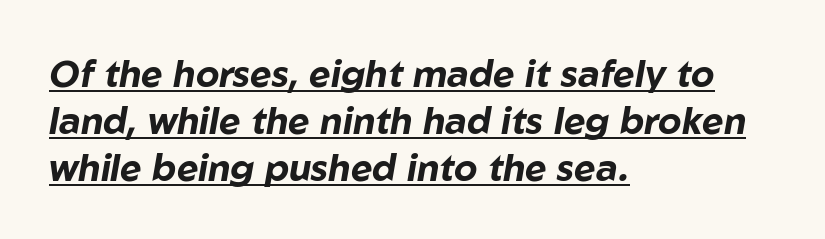
Q: Is the text bold? A: Yes.
Q: Is the text italic (slanted)? A: Yes, it leans right by about 10 degrees.
Q: Is the text underlined? A: Yes.
Q: How is the paragraph aligned? A: Left-aligned.
Q: Is the spacing between letters normal or unusually wide? A: Normal.
Q: Is the spacing between lines tight, normal or loose? A: Normal.
Q: Width (condensed, normal, or wide)? A: Normal.
Q: Stroke contrast? A: Low.
Q: x-height? A: Medium.
Q: Monospaced? A: No.
